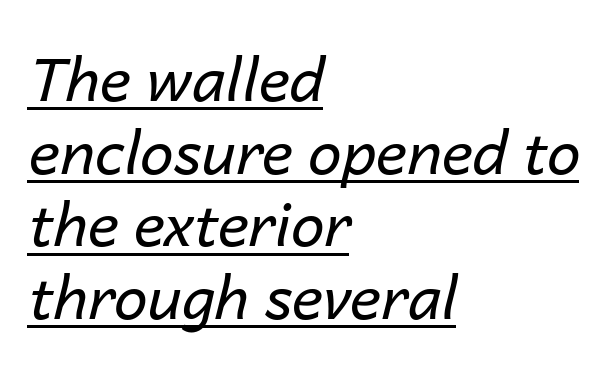
{"italic": "yes", "lean": "right", "slant_degrees": 14, "bold": "no", "weight": "regular", "width": "normal", "stroke_contrast": "low", "x_height": "medium", "monospaced": "no", "underline": "yes", "align": "left", "line_spacing_ratio": 1.21, "letter_spacing": "normal", "letter_spacing_em": 0.0, "glyph_px": 60}
